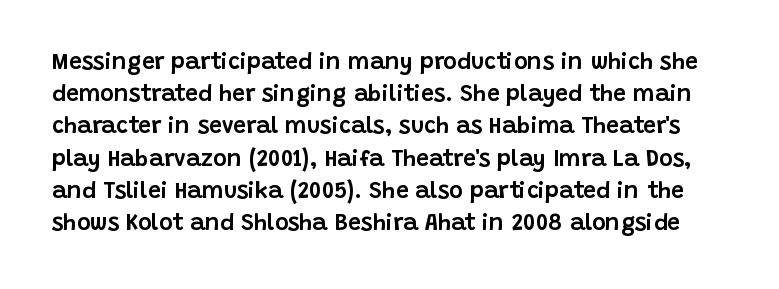
The image shows 23 px text type, upright; set normal line spacing (1.4x), normal letter spacing, not underlined.
